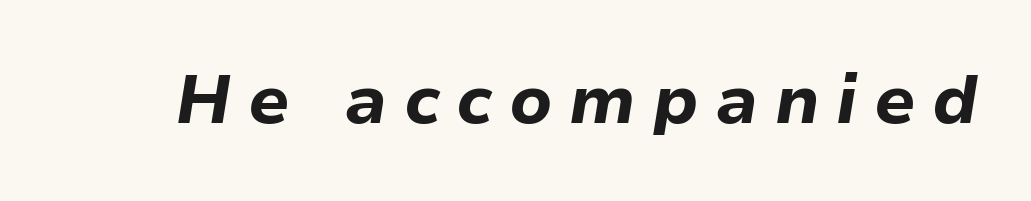
Q: Is the text bold? A: Yes.
Q: Is the text italic (slanted)? A: Yes, it leans right by about 9 degrees.
Q: Is the text underlined? A: No.
Q: Is the spacing between letters normal or unusually wide? A: Unusually wide.
Q: Width (condensed, normal, or wide)? A: Normal.
Q: Stroke contrast? A: Low.
Q: x-height? A: Medium.
Q: Monospaced? A: No.
